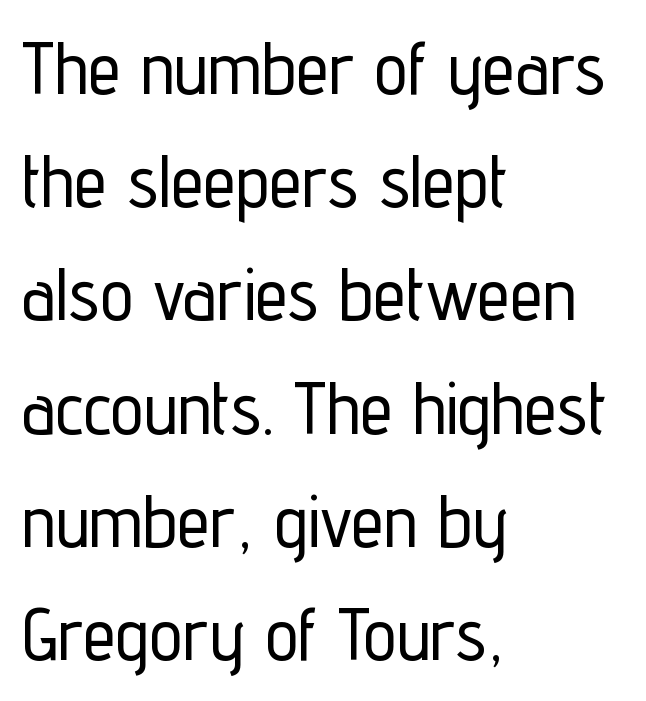
Italic: no, the glyphs are upright roman. The specimen omits any rule beneath the text block's lines. Is there much room between lines? A standard amount, neither cramped nor airy. The ragged edge is on the right, which tells us the setting is flush left. The rendering uses natural spacing where letterforms have individual widths.
